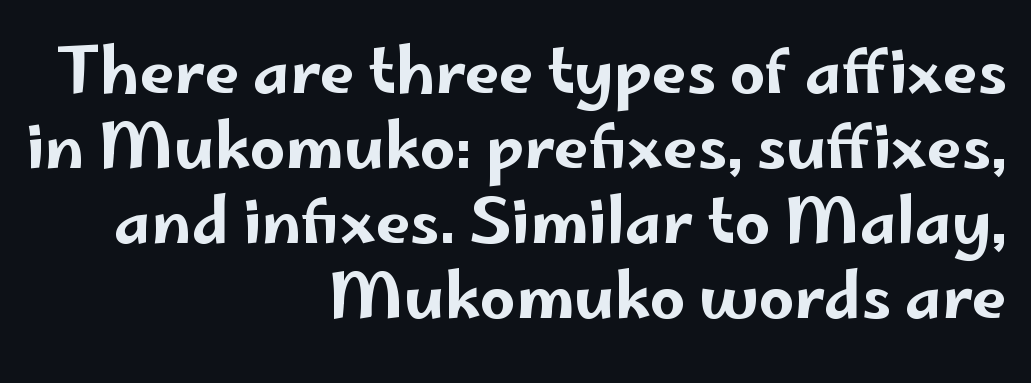
{"serif": "no", "italic": "no", "width": "wide", "stroke_contrast": "low", "x_height": "small", "monospaced": "no", "underline": "no", "align": "right", "line_spacing_ratio": 1.21, "letter_spacing": "normal", "letter_spacing_em": 0.0, "glyph_px": 62}
